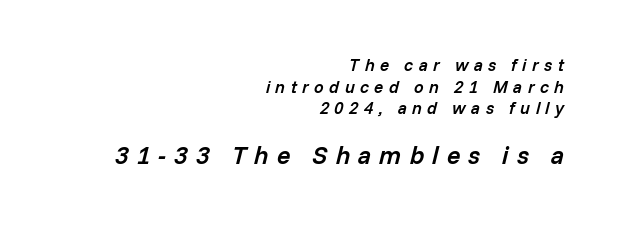
{"italic": "yes", "lean": "right", "slant_degrees": 14, "bold": "semi", "underline": "no", "align": "right", "line_spacing": "normal", "line_spacing_ratio": 1.27, "letter_spacing": "wide", "letter_spacing_em": 0.32, "larger_block": "second", "size_ratio": 1.47, "glyph_px": 25}
